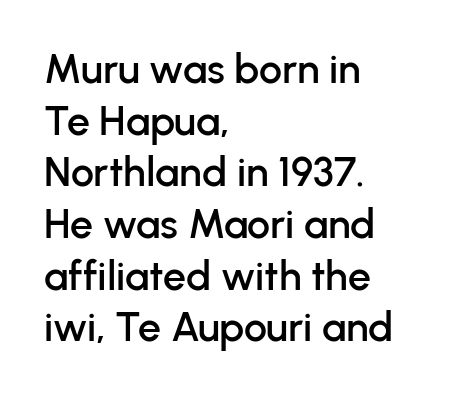
Q: Is the text italic (slanted)? A: No, it is upright.
Q: Is the typeface a serif or a sans-serif typeface? A: Sans-serif.
Q: Is the text underlined? A: No.
Q: How is the paragraph aligned? A: Left-aligned.
Q: Is the spacing between letters normal or unusually wide? A: Normal.
Q: Is the spacing between lines tight, normal or loose? A: Normal.
Q: Width (condensed, normal, or wide)? A: Normal.
Q: Stroke contrast? A: Low.
Q: x-height? A: Medium.
Q: Monospaced? A: No.
